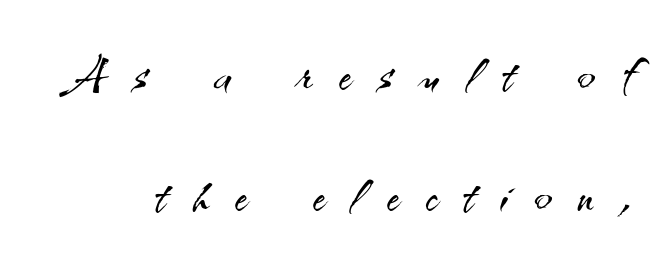
The image shows 66 px light sans-serif type; set line spacing 1.84x, unusually wide letter spacing (+0.41 em), not underlined; medium stroke contrast and a small x-height.
